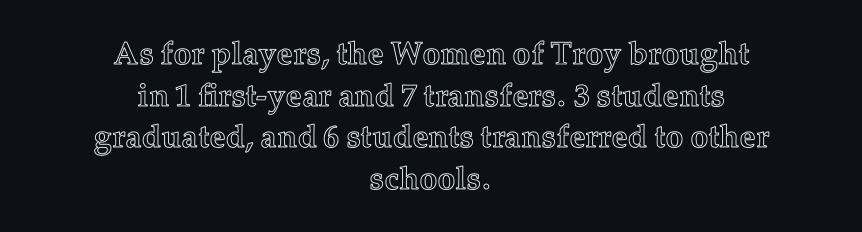
Italic? Not at all — the glyphs are vertical. Compared with typical paragraphs, the rows here are spaced about the same. Any mark beneath the type? The region is blank. This rendering leaves character spacing at its baseline value. This sample is center-justified, so both line endings float freely.
